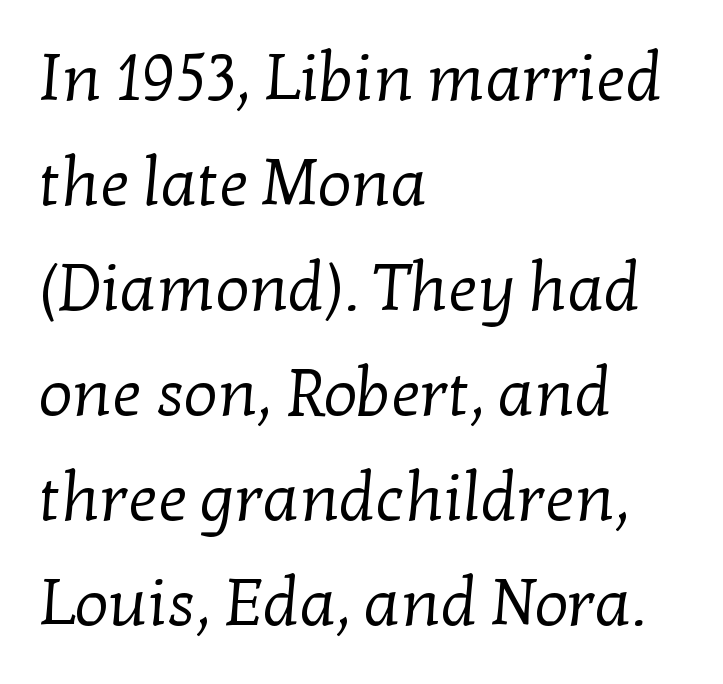
Q: Is the text bold? A: No.
Q: Is the typeface a serif or a sans-serif typeface? A: Serif.
Q: Is the text underlined? A: No.
Q: How is the paragraph aligned? A: Left-aligned.
Q: Is the spacing between letters normal or unusually wide? A: Normal.
Q: Is the spacing between lines tight, normal or loose? A: Normal.
Q: Width (condensed, normal, or wide)? A: Normal.
Q: Stroke contrast? A: Low.
Q: x-height? A: Medium.
Q: Monospaced? A: No.
